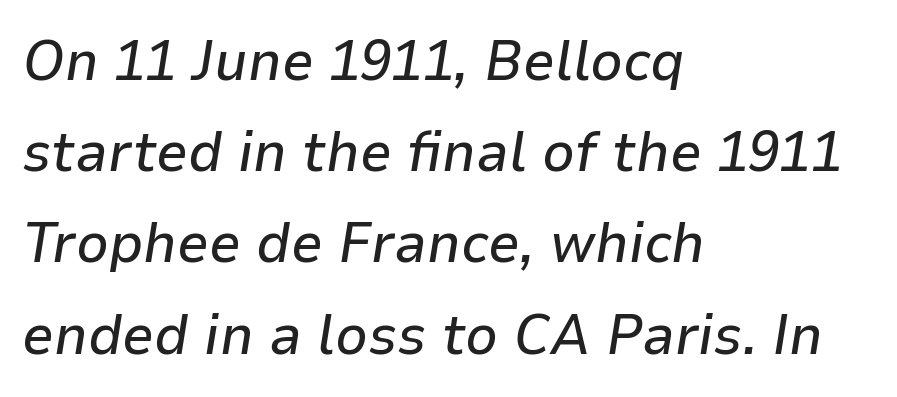
The typography opts for an oblique posture over an upright one. The type is set solid horizontally, with unmodified tracking. The specimen omits any rule beneath the text block's lines. Short and long lines alike share a common starting point at left. The passage shown stacks its lines at a standard gap. The letters advance in unequal steps, a hallmark of proportional type.
